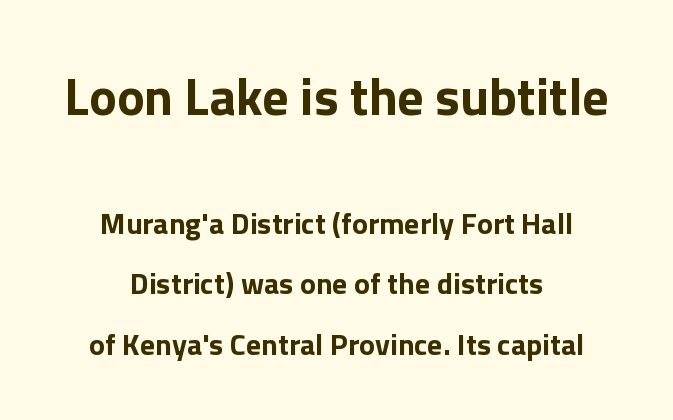
The rendering uses a large line-height, opening up the rows. This rendering features lettering with no underline. Note: larger setting up top, smaller setting below. Every character sits straight up, as roman type does. Spacing between characters is what you'd get straight out of the box. A typesetter would call this proportional, since set widths differ per character.
